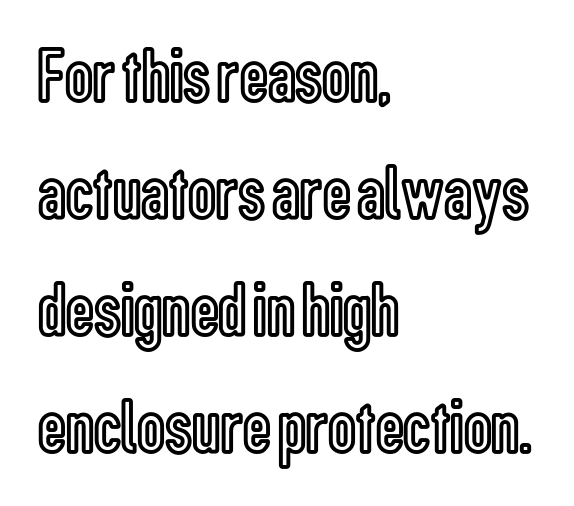
Q: Is the text italic (slanted)? A: No, it is upright.
Q: Is the text underlined? A: No.
Q: How is the paragraph aligned? A: Left-aligned.
Q: Is the spacing between letters normal or unusually wide? A: Normal.
Q: Is the spacing between lines tight, normal or loose? A: Normal.
Q: Width (condensed, normal, or wide)? A: Condensed.
Q: x-height? A: Medium.
Q: Monospaced? A: No.
